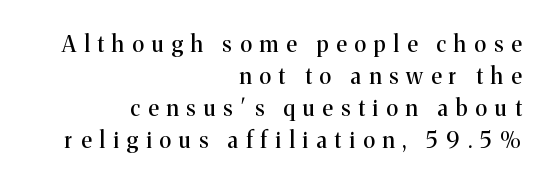
The image shows 22 px text type, upright; set right-aligned, normal line spacing (1.45x), unusually wide letter spacing (+0.37 em), not underlined.
